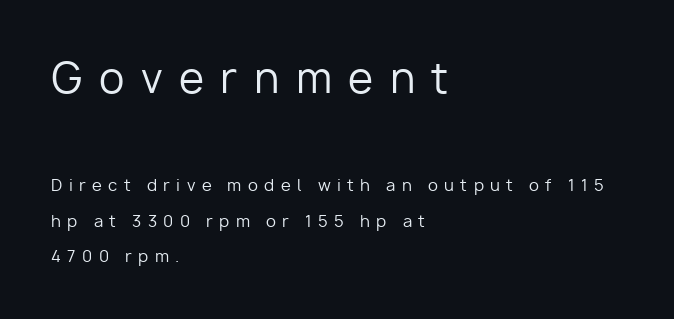
The image shows 41 px regular-weight sans-serif type, upright; set left-aligned, loose line spacing (2.21x), unusually wide letter spacing (+0.4 em), not underlined; the first (top) block is 2.56x larger; low stroke contrast and a medium x-height.
